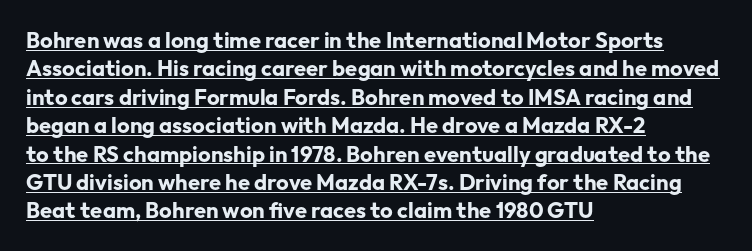
{"italic": "no", "bold": "yes", "underline": "yes", "align": "left", "line_spacing": "normal", "line_spacing_ratio": 1.29, "letter_spacing": "normal", "letter_spacing_em": 0.0, "glyph_px": 22}
